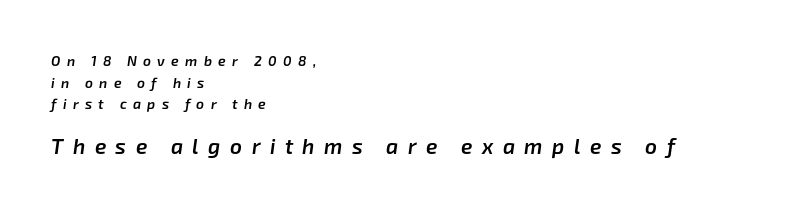
{"italic": "yes", "lean": "right", "slant_degrees": 8, "bold": "semi", "underline": "no", "align": "left", "line_spacing": "normal", "line_spacing_ratio": 1.54, "letter_spacing": "wide", "letter_spacing_em": 0.45, "larger_block": "second", "size_ratio": 1.5, "glyph_px": 21}
